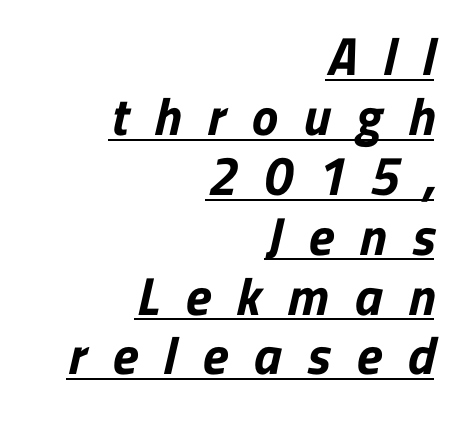
{"serif": "no", "bold": "yes", "weight": "bold", "width": "normal", "stroke_contrast": "low", "x_height": "medium", "monospaced": "no", "underline": "yes", "align": "right", "line_spacing": "tight", "line_spacing_ratio": 1.13, "letter_spacing": "wide", "letter_spacing_em": 0.49, "glyph_px": 53}
